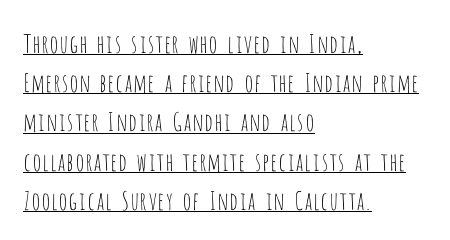
{"italic": "no", "bold": "no", "underline": "yes", "align": "left", "line_spacing": "normal", "line_spacing_ratio": 1.57, "letter_spacing": "normal", "letter_spacing_em": 0.0, "glyph_px": 25}
